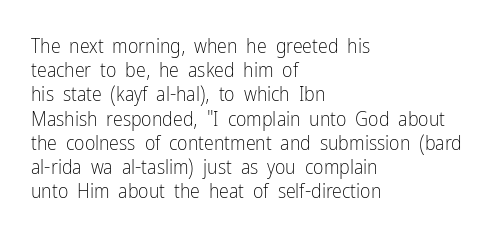
The image shows 20 px text type, upright; set left-aligned, line spacing 1.21x, normal letter spacing, not underlined.
